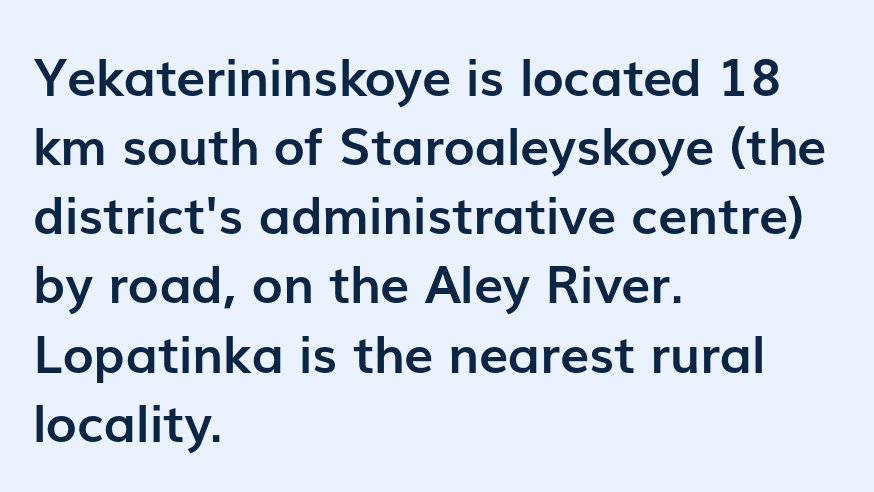
Underline: absent. Spacing verdict: proportional, widths tailored to each character. The designer left line spacing at the default. Inter-character spacing is left at the font's built-in metrics. Rendered with straight, roman letterforms. Summary of weight: heavy, a full bold.
